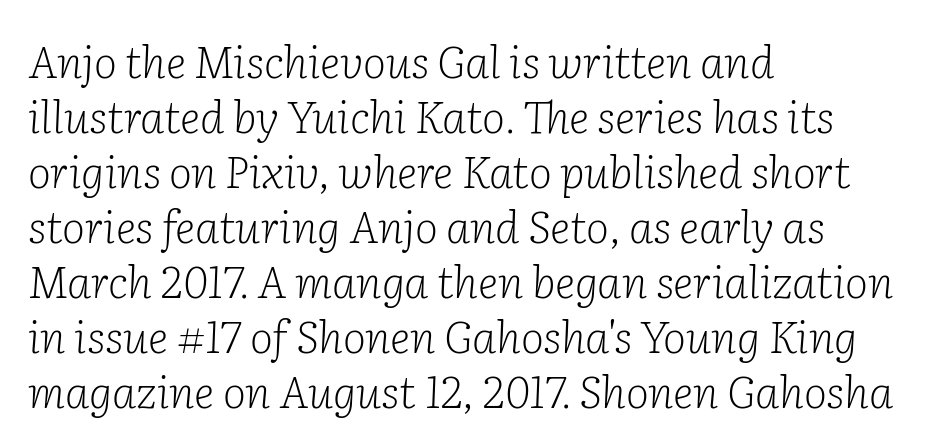
Q: Is the text bold? A: No.
Q: Is the text italic (slanted)? A: Yes, it leans right by about 2 degrees.
Q: Is the typeface a serif or a sans-serif typeface? A: Serif.
Q: Is the text underlined? A: No.
Q: How is the paragraph aligned? A: Left-aligned.
Q: Is the spacing between letters normal or unusually wide? A: Normal.
Q: Is the spacing between lines tight, normal or loose? A: Normal.
Q: Width (condensed, normal, or wide)? A: Normal.
Q: Stroke contrast? A: Low.
Q: x-height? A: Medium.
Q: Monospaced? A: No.
